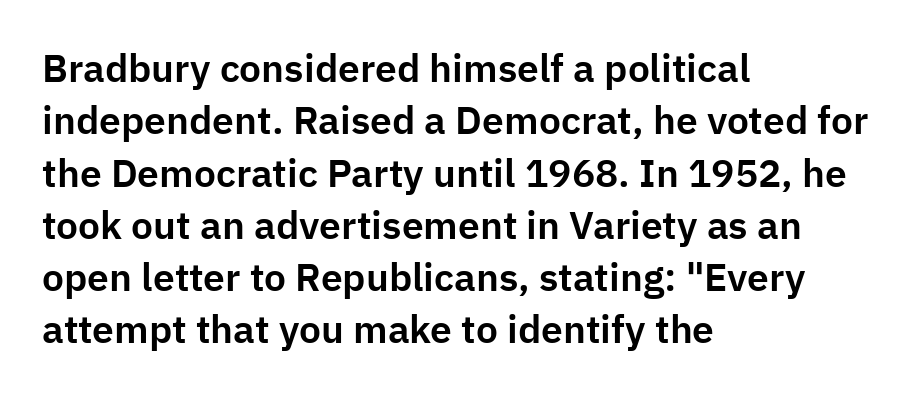
{"serif": "no", "italic": "no", "width": "normal", "stroke_contrast": "low", "x_height": "medium", "monospaced": "no", "underline": "no", "align": "left", "line_spacing": "normal", "line_spacing_ratio": 1.34, "letter_spacing": "normal", "letter_spacing_em": 0.0, "glyph_px": 39}
